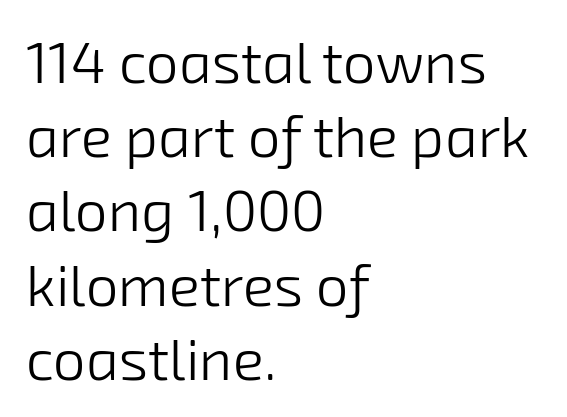
Q: Is the text bold? A: No.
Q: Is the typeface a serif or a sans-serif typeface? A: Sans-serif.
Q: Is the text underlined? A: No.
Q: How is the paragraph aligned? A: Left-aligned.
Q: Is the spacing between letters normal or unusually wide? A: Normal.
Q: Is the spacing between lines tight, normal or loose? A: Normal.
Q: Width (condensed, normal, or wide)? A: Normal.
Q: Stroke contrast? A: Low.
Q: x-height? A: Medium.
Q: Monospaced? A: No.
